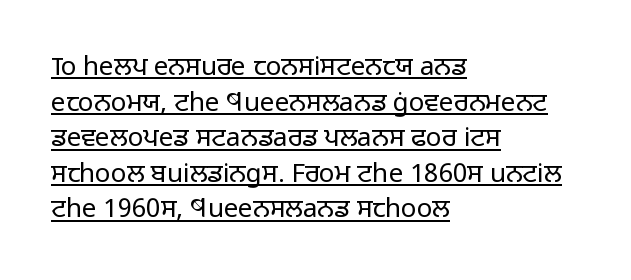
{"italic": "no", "bold": "no", "underline": "yes", "align": "left", "line_spacing": "normal", "line_spacing_ratio": 1.37, "letter_spacing": "normal", "letter_spacing_em": 0.0, "glyph_px": 26}
